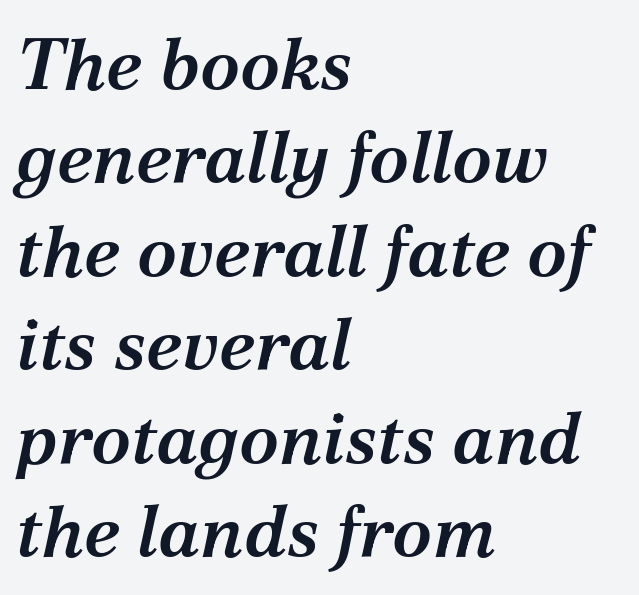
The image shows 73 px semibold serif type, italic (leaning right); set left-aligned, normal line spacing (1.28x), normal letter spacing, not underlined; medium stroke contrast and a medium x-height.
